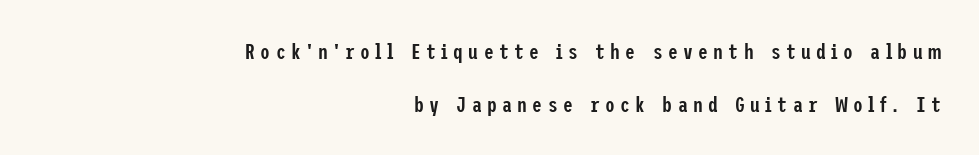
Q: Is the text bold? A: Semi-bold.
Q: Is the text italic (slanted)? A: No, it is upright.
Q: Is the text underlined? A: No.
Q: How is the paragraph aligned? A: Right-aligned.
Q: Is the spacing between letters normal or unusually wide? A: Unusually wide.
Q: Is the spacing between lines tight, normal or loose? A: Loose.
